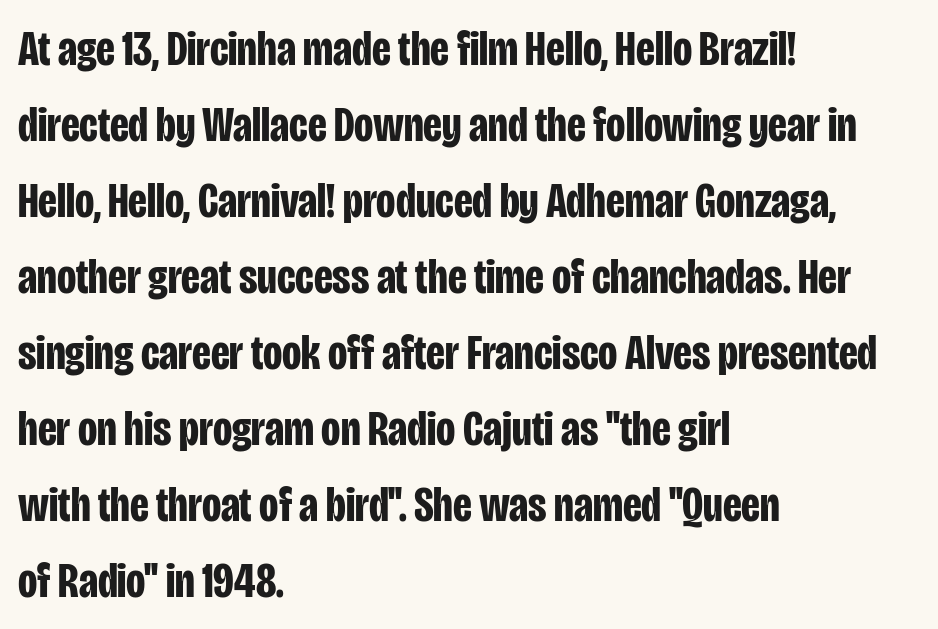
Classification — sans serif. The paragraph has a hard left edge and a soft right edge. Do the characters align in a grid? No, the font is proportional. Whoever set this chose a conventional vertical rhythm.
